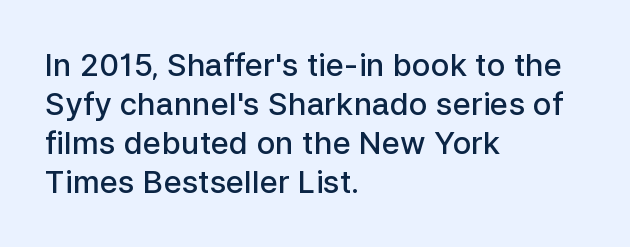
The image shows 31 px semibold sans-serif type, upright; set left-aligned, normal line spacing (1.26x), normal letter spacing, not underlined; low stroke contrast and a medium x-height.
